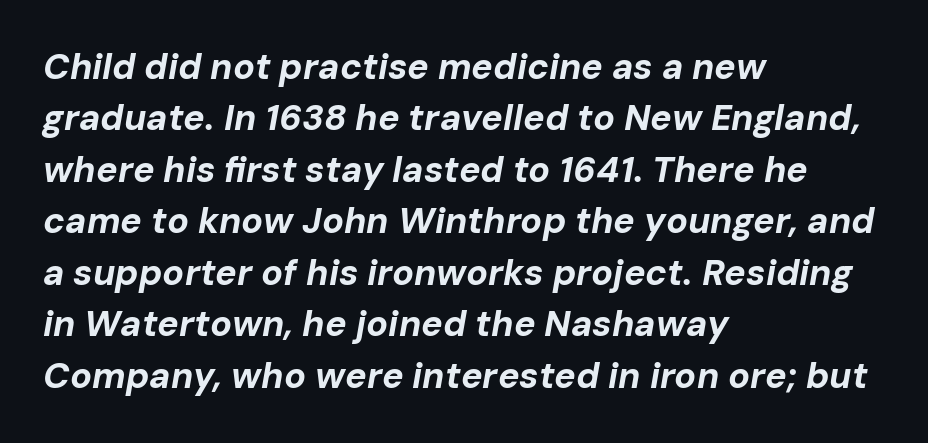
The image shows 36 px bold type, italic (leaning right); set left-aligned, normal line spacing (1.43x), normal letter spacing, not underlined; low stroke contrast and a medium x-height.
